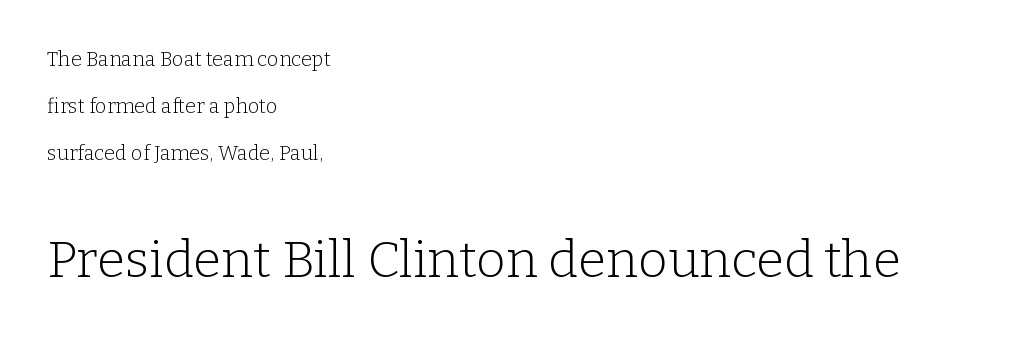
{"serif": "yes", "italic": "no", "bold": "no", "weight": "light", "width": "normal", "stroke_contrast": "low", "x_height": "medium", "monospaced": "no", "underline": "no", "align": "left", "line_spacing": "loose", "line_spacing_ratio": 2.35, "letter_spacing": "normal", "letter_spacing_em": 0.0, "larger_block": "second", "size_ratio": 2.55, "glyph_px": 51}
